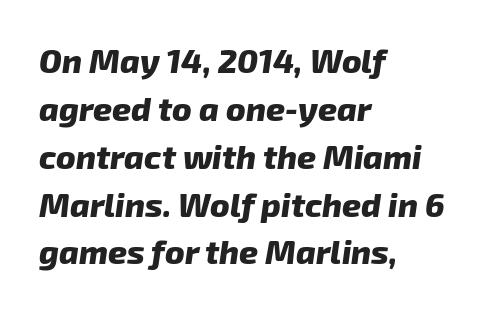
The image shows 33 px heavy sans-serif type; set left-aligned, normal line spacing (1.45x), normal letter spacing, not underlined; low stroke contrast and a medium x-height.
